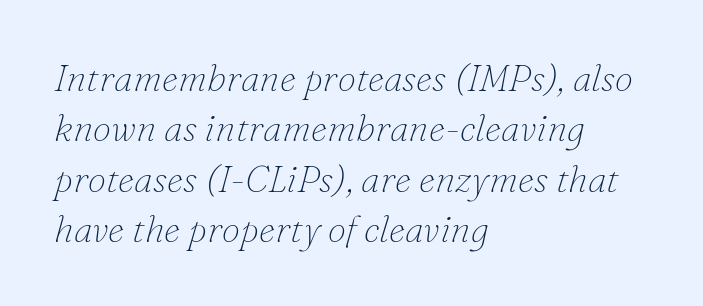
Q: Is the text bold? A: No.
Q: Is the text italic (slanted)? A: Yes, it leans right by about 16 degrees.
Q: Is the typeface a serif or a sans-serif typeface? A: Serif.
Q: Is the text underlined? A: No.
Q: How is the paragraph aligned? A: Left-aligned.
Q: Is the spacing between letters normal or unusually wide? A: Normal.
Q: Is the spacing between lines tight, normal or loose? A: Normal.
Q: Width (condensed, normal, or wide)? A: Normal.
Q: Stroke contrast? A: Low.
Q: x-height? A: Small.
Q: Monospaced? A: No.
